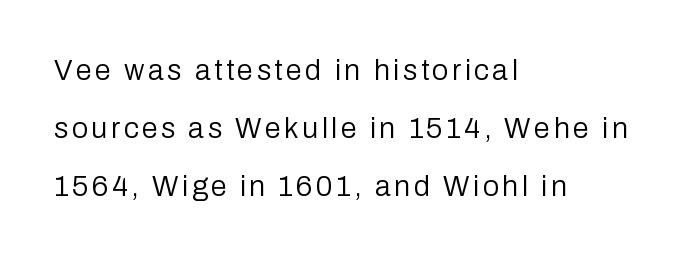
Q: Is the text bold? A: No.
Q: Is the text italic (slanted)? A: No, it is upright.
Q: Is the typeface a serif or a sans-serif typeface? A: Sans-serif.
Q: Is the text underlined? A: No.
Q: How is the paragraph aligned? A: Left-aligned.
Q: Is the spacing between lines tight, normal or loose? A: Loose.
Q: Width (condensed, normal, or wide)? A: Normal.
Q: Stroke contrast? A: Low.
Q: x-height? A: Medium.
Q: Monospaced? A: No.
